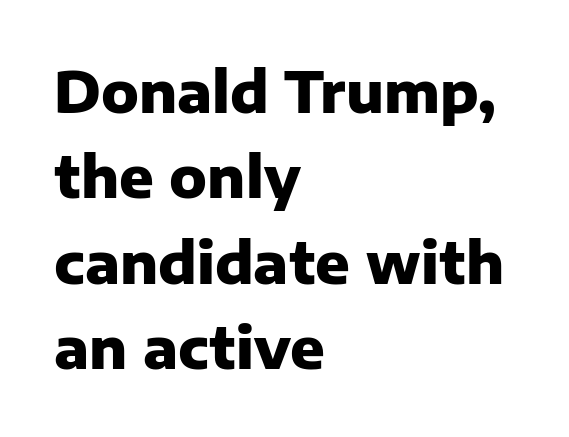
Q: Is the text bold? A: Yes.
Q: Is the text italic (slanted)? A: No, it is upright.
Q: Is the typeface a serif or a sans-serif typeface? A: Sans-serif.
Q: Is the text underlined? A: No.
Q: How is the paragraph aligned? A: Left-aligned.
Q: Is the spacing between letters normal or unusually wide? A: Normal.
Q: Is the spacing between lines tight, normal or loose? A: Normal.
Q: Width (condensed, normal, or wide)? A: Normal.
Q: Stroke contrast? A: Low.
Q: x-height? A: Medium.
Q: Monospaced? A: No.
